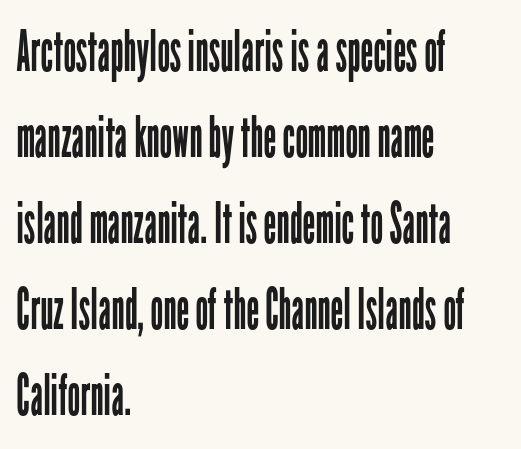
{"serif": "no", "italic": "no", "bold": "no", "weight": "regular", "width": "condensed", "stroke_contrast": "low", "x_height": "medium", "monospaced": "no", "underline": "no", "align": "left", "line_spacing": "normal", "line_spacing_ratio": 1.51, "letter_spacing": "normal", "letter_spacing_em": 0.0, "glyph_px": 57}
